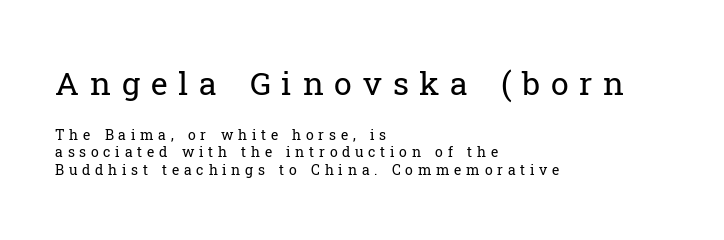
The block sitting higher on the canvas is the one with enlarged characters. Honestly, there is no underline to notice here at all. This is the regular roman posture of the typeface. Type style note: has serifs. Note the varied advance widths — an 'i' is clearly narrower than an 'm'.
